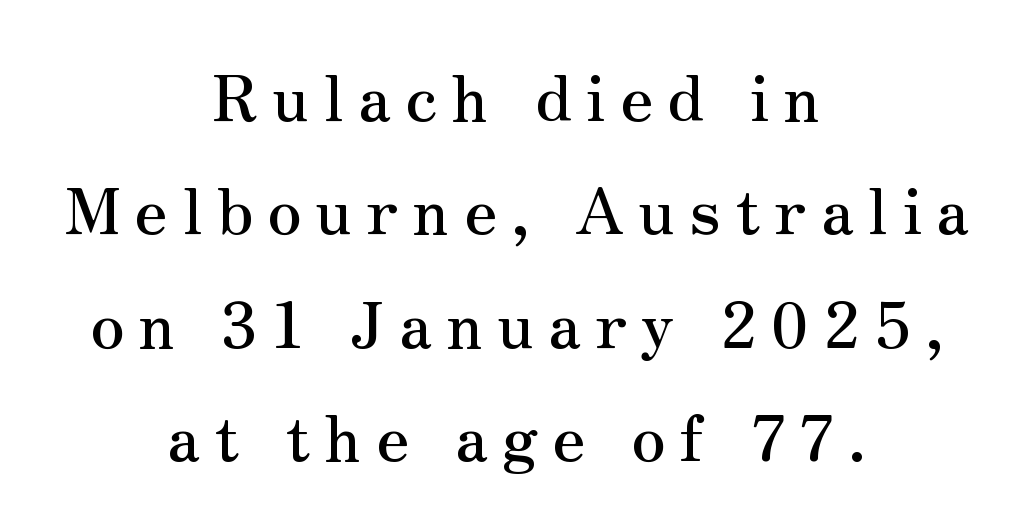
Q: Is the text italic (slanted)? A: No, it is upright.
Q: Is the typeface a serif or a sans-serif typeface? A: Serif.
Q: Is the text underlined? A: No.
Q: How is the paragraph aligned? A: Centered.
Q: Is the spacing between letters normal or unusually wide? A: Unusually wide.
Q: Width (condensed, normal, or wide)? A: Normal.
Q: Stroke contrast? A: Medium.
Q: x-height? A: Small.
Q: Monospaced? A: No.
